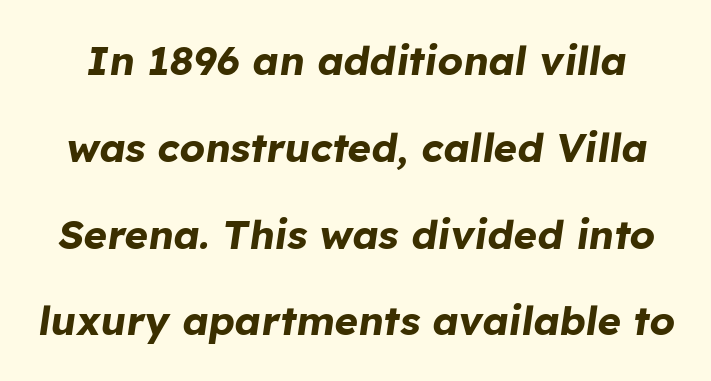
Q: Is the text bold? A: Yes.
Q: Is the text italic (slanted)? A: Yes, it leans right by about 8 degrees.
Q: Is the text underlined? A: No.
Q: Is the spacing between letters normal or unusually wide? A: Normal.
Q: Is the spacing between lines tight, normal or loose? A: Loose.
Q: Width (condensed, normal, or wide)? A: Normal.
Q: Stroke contrast? A: Low.
Q: x-height? A: Medium.
Q: Monospaced? A: No.
